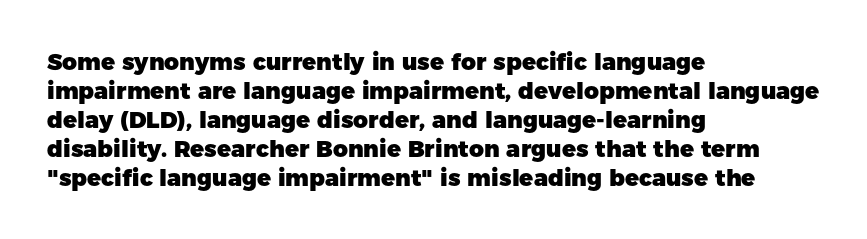
{"italic": "no", "bold": "yes", "underline": "no", "align": "left", "line_spacing": "normal", "line_spacing_ratio": 1.26, "letter_spacing": "normal", "letter_spacing_em": 0.0, "glyph_px": 23}
